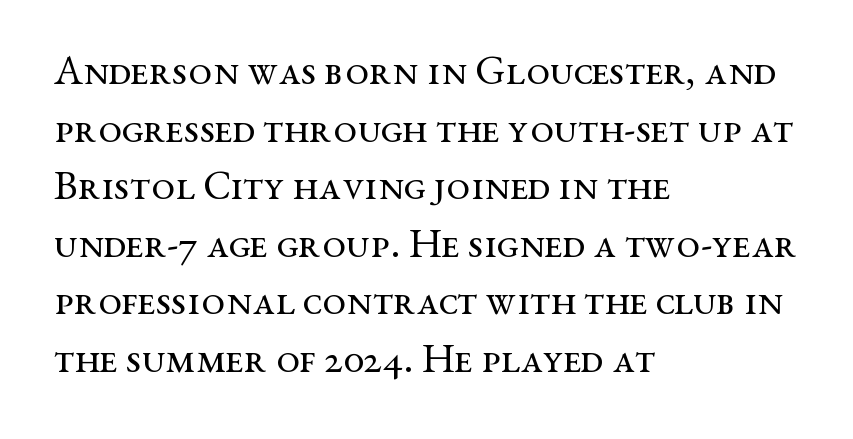
The image shows 42 px regular-weight, wide serif type, upright; set left-aligned, normal line spacing (1.37x), normal letter spacing, not underlined; medium stroke contrast and a medium x-height.
